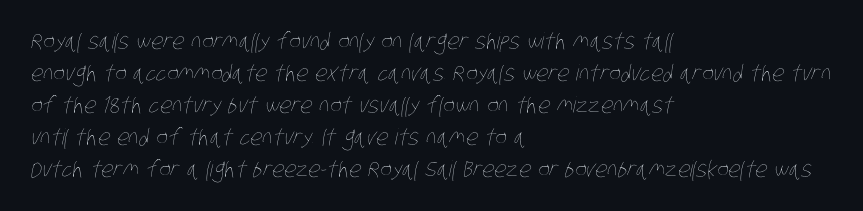
Q: Is the text bold? A: No.
Q: Is the text underlined? A: No.
Q: How is the paragraph aligned? A: Left-aligned.
Q: Is the spacing between letters normal or unusually wide? A: Normal.
Q: Is the spacing between lines tight, normal or loose? A: Normal.
